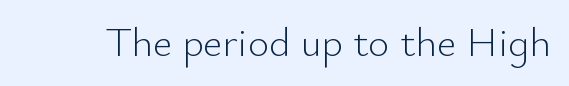
Q: Is the text bold? A: No.
Q: Is the text italic (slanted)? A: No, it is upright.
Q: Is the typeface a serif or a sans-serif typeface? A: Sans-serif.
Q: Is the text underlined? A: No.
Q: Is the spacing between letters normal or unusually wide? A: Normal.
Q: Width (condensed, normal, or wide)? A: Normal.
Q: Stroke contrast? A: Low.
Q: x-height? A: Small.
Q: Monospaced? A: No.
